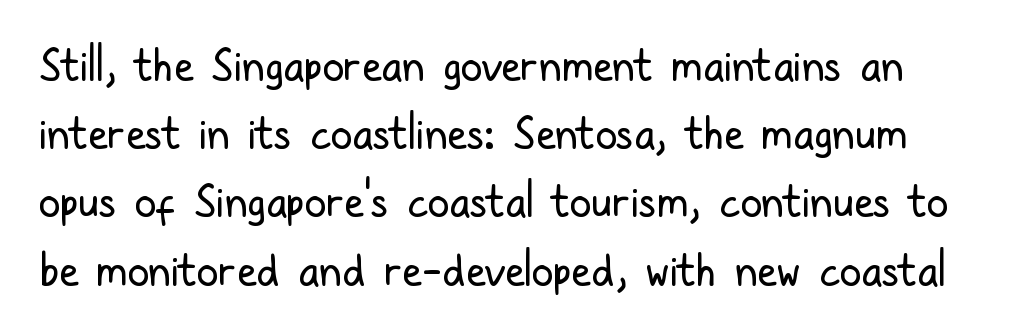
Q: Is the text bold? A: No.
Q: Is the text italic (slanted)? A: No, it is upright.
Q: Is the typeface a serif or a sans-serif typeface? A: Sans-serif.
Q: Is the text underlined? A: No.
Q: Is the spacing between letters normal or unusually wide? A: Normal.
Q: Is the spacing between lines tight, normal or loose? A: Normal.
Q: Width (condensed, normal, or wide)? A: Condensed.
Q: Stroke contrast? A: Low.
Q: x-height? A: Medium.
Q: Monospaced? A: No.
